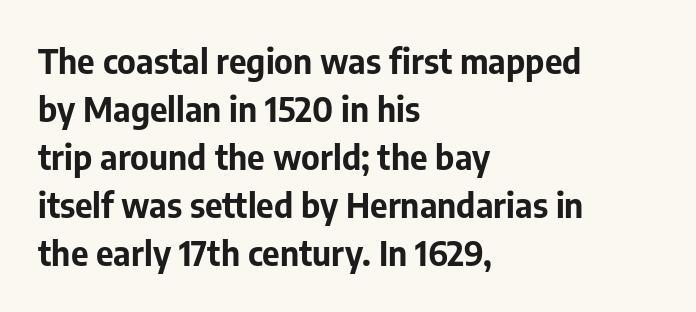
Every row of glyphs begins at an identical x-position on the left. The tracking reads as untouched default to a designer's eye. The designer left line spacing at the default. Anything drawn beneath the words? Only blank space. Type style note: lacks serifs.
